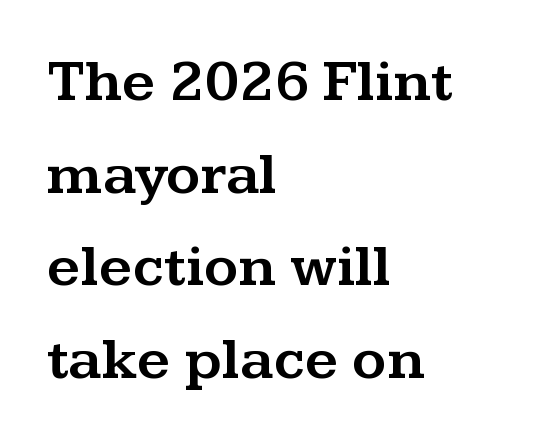
Q: Is the text italic (slanted)? A: No, it is upright.
Q: Is the typeface a serif or a sans-serif typeface? A: Serif.
Q: Is the text underlined? A: No.
Q: How is the paragraph aligned? A: Left-aligned.
Q: Is the spacing between letters normal or unusually wide? A: Normal.
Q: Is the spacing between lines tight, normal or loose? A: Normal.
Q: Width (condensed, normal, or wide)? A: Wide.
Q: Stroke contrast? A: Medium.
Q: x-height? A: Medium.
Q: Monospaced? A: No.
